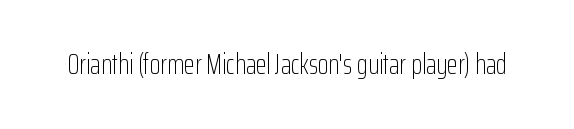
{"serif": "no", "italic": "no", "bold": "no", "weight": "light", "width": "condensed", "stroke_contrast": "low", "x_height": "medium", "monospaced": "no", "underline": "no", "letter_spacing": "normal", "letter_spacing_em": 0.0, "glyph_px": 28}
